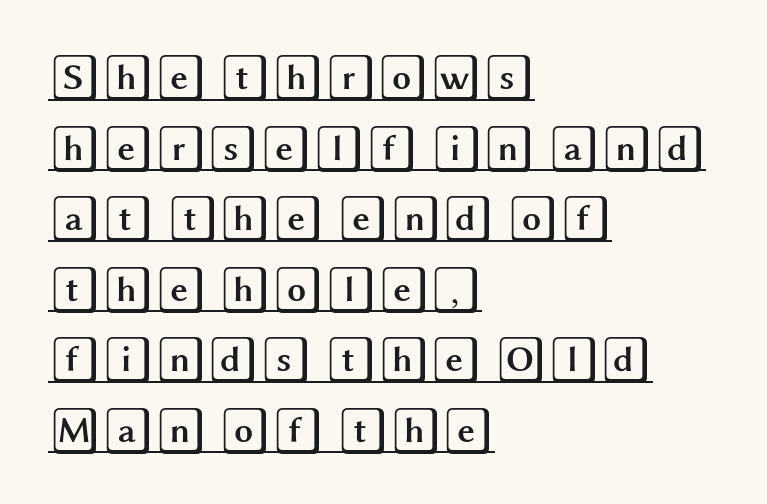
{"italic": "no", "width": "wide", "x_height": "large", "underline": "yes", "align": "left", "line_spacing": "normal", "line_spacing_ratio": 1.47, "letter_spacing": "normal", "letter_spacing_em": 0.0, "glyph_px": 48}
